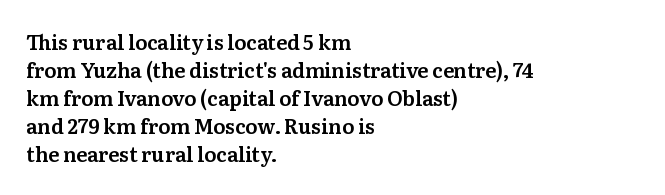
Q: Is the text italic (slanted)? A: No, it is upright.
Q: Is the text underlined? A: No.
Q: How is the paragraph aligned? A: Left-aligned.
Q: Is the spacing between letters normal or unusually wide? A: Normal.
Q: Is the spacing between lines tight, normal or loose? A: Normal.
